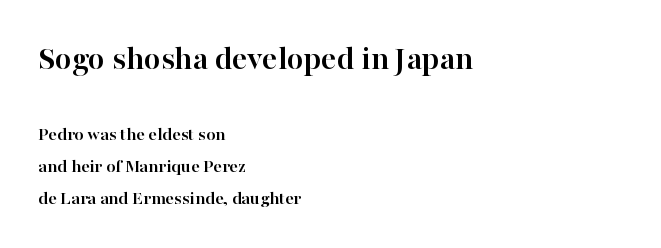
{"serif": "yes", "italic": "no", "bold": "yes", "weight": "semibold", "width": "normal", "stroke_contrast": "high", "x_height": "medium", "monospaced": "no", "underline": "no", "align": "left", "line_spacing": "normal", "line_spacing_ratio": 1.69, "letter_spacing": "normal", "letter_spacing_em": 0.0, "larger_block": "first", "size_ratio": 1.79, "glyph_px": 34}
